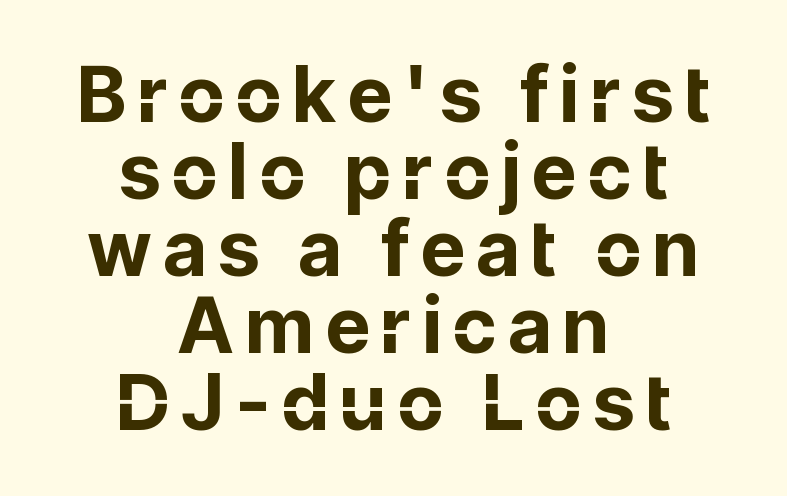
Q: Is the text bold? A: Yes.
Q: Is the text italic (slanted)? A: No, it is upright.
Q: Is the typeface a serif or a sans-serif typeface? A: Sans-serif.
Q: Is the text underlined? A: No.
Q: How is the paragraph aligned? A: Centered.
Q: Is the spacing between lines tight, normal or loose? A: Tight.
Q: Width (condensed, normal, or wide)? A: Normal.
Q: Stroke contrast? A: Low.
Q: x-height? A: Medium.
Q: Monospaced? A: No.
